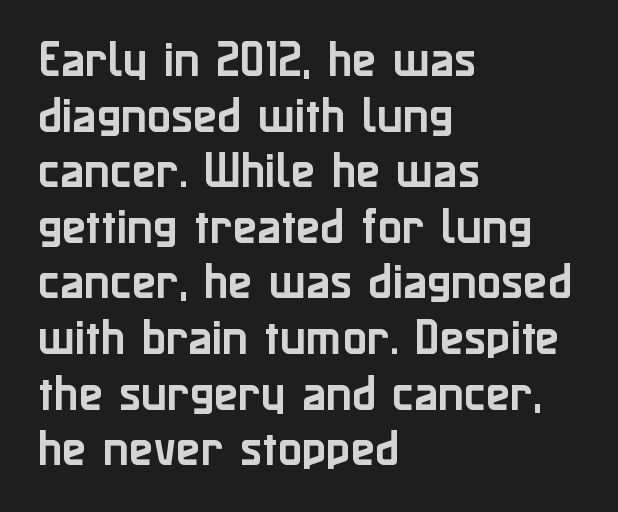
Q: Is the text italic (slanted)? A: No, it is upright.
Q: Is the typeface a serif or a sans-serif typeface? A: Sans-serif.
Q: Is the text underlined? A: No.
Q: How is the paragraph aligned? A: Left-aligned.
Q: Is the spacing between letters normal or unusually wide? A: Normal.
Q: Is the spacing between lines tight, normal or loose? A: Normal.
Q: Width (condensed, normal, or wide)? A: Normal.
Q: Stroke contrast? A: Low.
Q: x-height? A: Medium.
Q: Monospaced? A: No.
